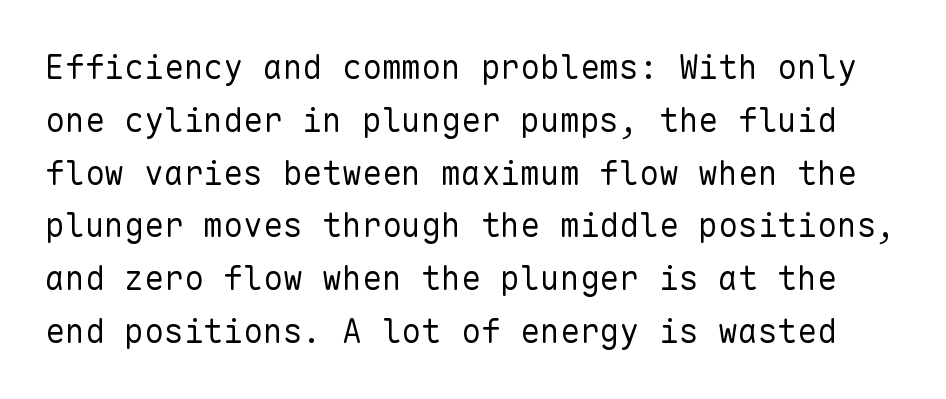
A sans-serif font was chosen for this passage. In terms of leading, this rendering sits right in the middle. Letter spacing: default. Is there any slant? The stems are plumb. Do the characters align in a grid? Yes, the font is monospaced.
